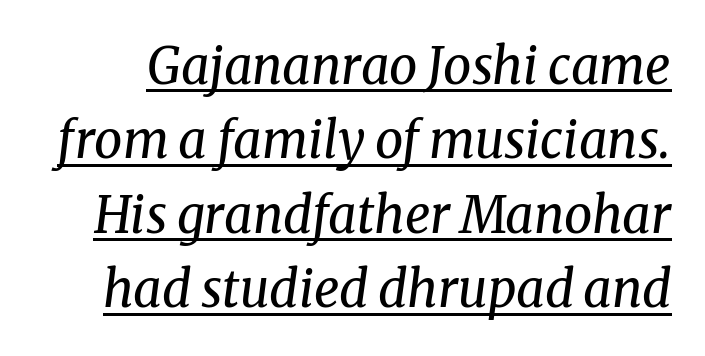
The image shows 50 px regular-weight serif type, italic (leaning right); set normal line spacing (1.49x), normal letter spacing, underlined; medium stroke contrast and a medium x-height.
